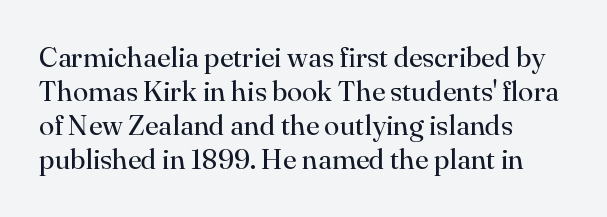
Q: Is the text bold? A: No.
Q: Is the text italic (slanted)? A: No, it is upright.
Q: Is the typeface a serif or a sans-serif typeface? A: Serif.
Q: Is the text underlined? A: No.
Q: How is the paragraph aligned? A: Left-aligned.
Q: Is the spacing between letters normal or unusually wide? A: Normal.
Q: Width (condensed, normal, or wide)? A: Normal.
Q: Stroke contrast? A: High.
Q: x-height? A: Small.
Q: Monospaced? A: No.
